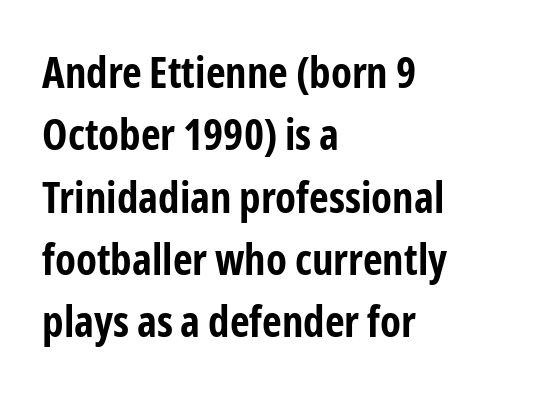
{"serif": "no", "italic": "no", "bold": "yes", "weight": "bold", "width": "condensed", "stroke_contrast": "low", "x_height": "medium", "monospaced": "no", "underline": "no", "align": "left", "line_spacing": "normal", "line_spacing_ratio": 1.45, "letter_spacing": "normal", "letter_spacing_em": 0.0, "glyph_px": 43}
